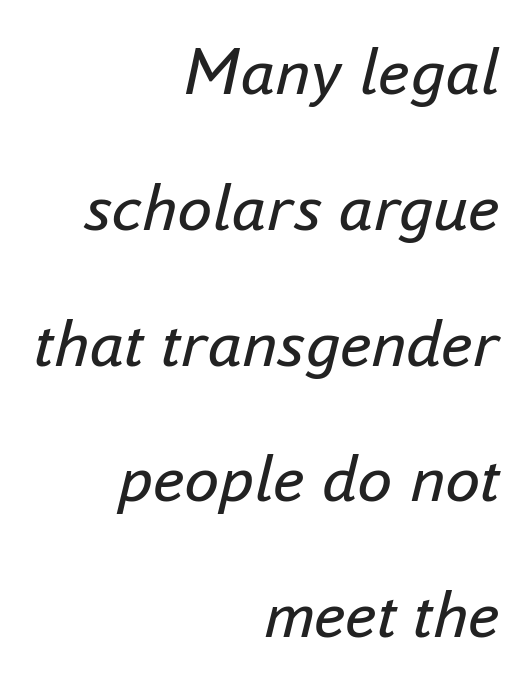
Q: Is the text bold? A: No.
Q: Is the text italic (slanted)? A: Yes, it leans right by about 16 degrees.
Q: Is the text underlined? A: No.
Q: How is the paragraph aligned? A: Right-aligned.
Q: Is the spacing between letters normal or unusually wide? A: Normal.
Q: Is the spacing between lines tight, normal or loose? A: Loose.
Q: Width (condensed, normal, or wide)? A: Normal.
Q: Stroke contrast? A: Low.
Q: x-height? A: Small.
Q: Monospaced? A: No.
